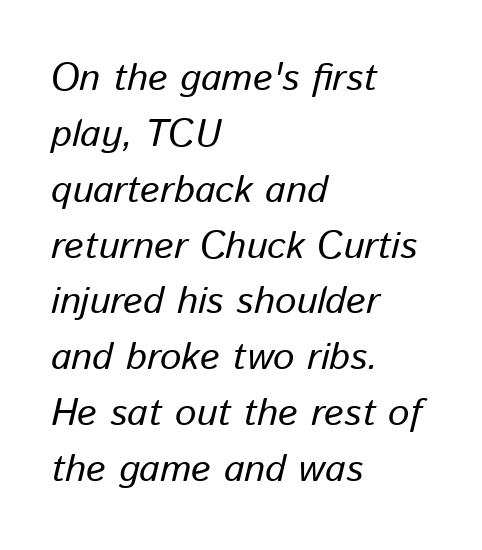
Q: Is the text bold? A: No.
Q: Is the text italic (slanted)? A: Yes, it leans right by about 13 degrees.
Q: Is the text underlined? A: No.
Q: How is the paragraph aligned? A: Left-aligned.
Q: Is the spacing between letters normal or unusually wide? A: Normal.
Q: Is the spacing between lines tight, normal or loose? A: Normal.
Q: Width (condensed, normal, or wide)? A: Normal.
Q: Stroke contrast? A: Low.
Q: x-height? A: Medium.
Q: Monospaced? A: No.
